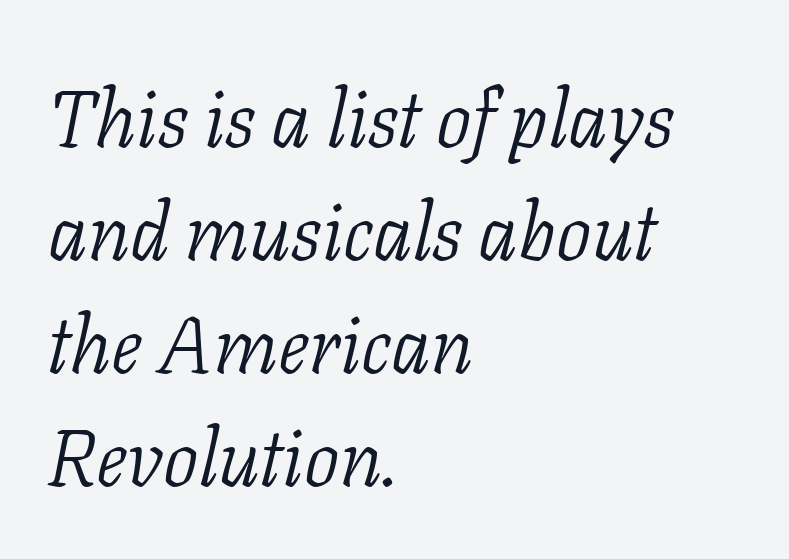
Q: Is the text bold? A: No.
Q: Is the text italic (slanted)? A: Yes, it leans right by about 11 degrees.
Q: Is the typeface a serif or a sans-serif typeface? A: Serif.
Q: Is the text underlined? A: No.
Q: How is the paragraph aligned? A: Left-aligned.
Q: Is the spacing between letters normal or unusually wide? A: Normal.
Q: Is the spacing between lines tight, normal or loose? A: Normal.
Q: Width (condensed, normal, or wide)? A: Normal.
Q: Stroke contrast? A: Low.
Q: x-height? A: Medium.
Q: Monospaced? A: No.
